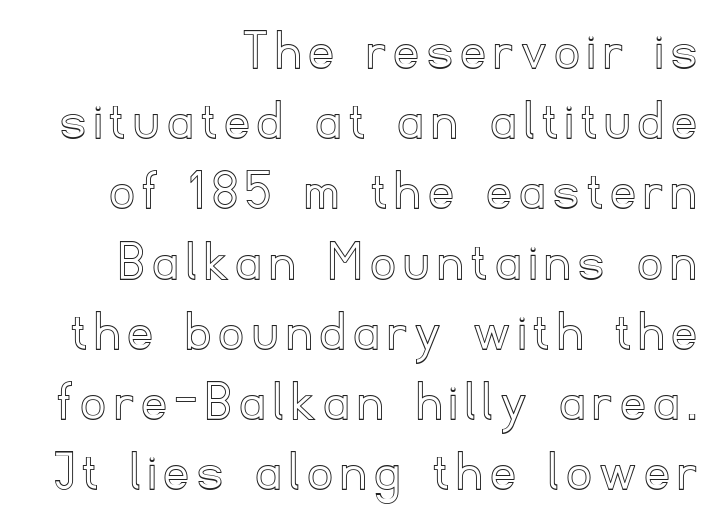
Q: Is the text italic (slanted)? A: No, it is upright.
Q: Is the text underlined? A: No.
Q: How is the paragraph aligned? A: Right-aligned.
Q: Width (condensed, normal, or wide)? A: Normal.
Q: x-height? A: Small.
Q: Monospaced? A: No.
